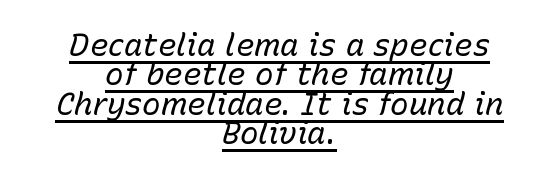
A continuous stroke trails under the words, as in a hyperlink. The line-height multiplier appears low, near solid setting. The letters sit at their default tracking, neither squeezed nor spread. Leftover space on each line is divided equally before and after the words.
